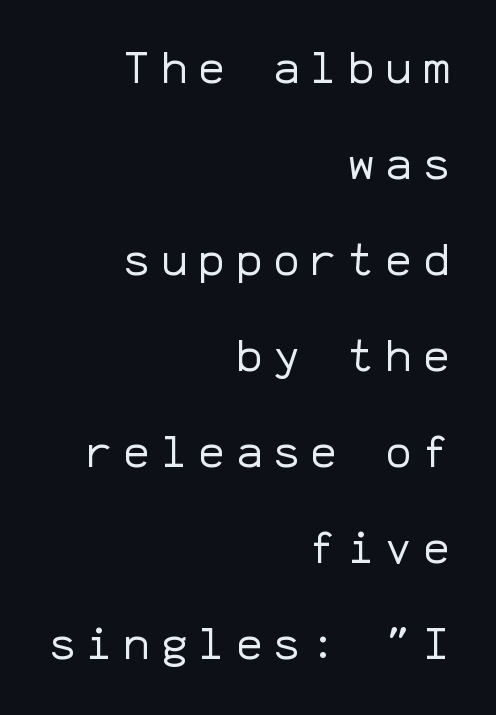
Is the letter spacing exaggerated? Yes — the characters are pushed far apart. Each line ends at the same right margin while the left side varies. The passage shown is not bold in any degree. One glance says open: line gaps are wider than usual. These lines were composed using upright roman letters. Type style note: lacks serifs.
